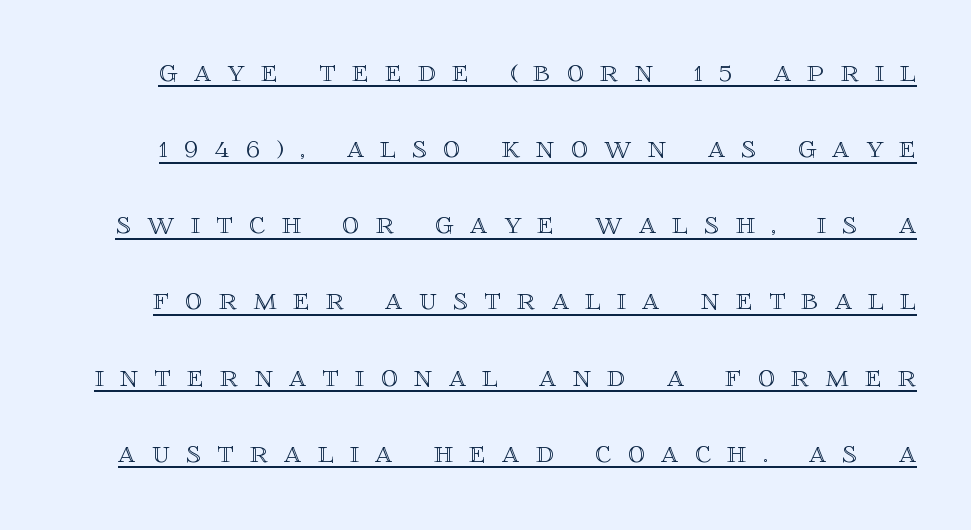
{"italic": "no", "width": "normal", "x_height": "large", "monospaced": "no", "underline": "yes", "line_spacing": "loose", "line_spacing_ratio": 2.24, "letter_spacing": "wide", "letter_spacing_em": 0.48, "glyph_px": 34}
